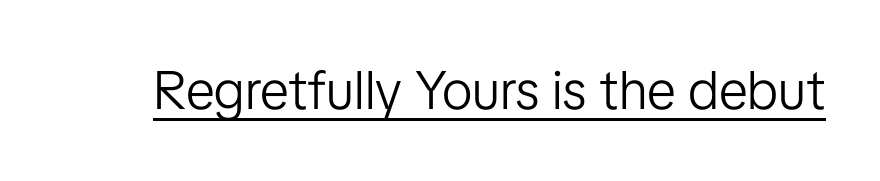
The image shows 54 px light sans-serif type, upright; set normal letter spacing, underlined; low stroke contrast and a medium x-height.
